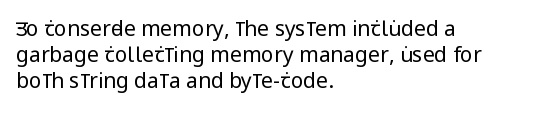
Does extra space separate the letters? No, they use regular spacing. Layout note: lines flush left. The area under the type is left untouched. This reads as an unemphasized weight, regular at the heaviest. This is roman type, the default non-slanted kind. Vertical spacing — default.
